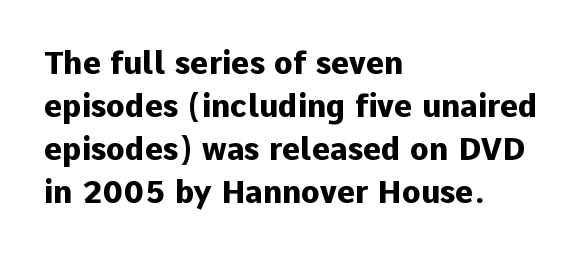
Q: Is the text bold? A: Yes.
Q: Is the text italic (slanted)? A: No, it is upright.
Q: Is the typeface a serif or a sans-serif typeface? A: Sans-serif.
Q: Is the text underlined? A: No.
Q: How is the paragraph aligned? A: Left-aligned.
Q: Is the spacing between letters normal or unusually wide? A: Normal.
Q: Is the spacing between lines tight, normal or loose? A: Normal.
Q: Width (condensed, normal, or wide)? A: Normal.
Q: Stroke contrast? A: Low.
Q: x-height? A: Medium.
Q: Monospaced? A: No.
